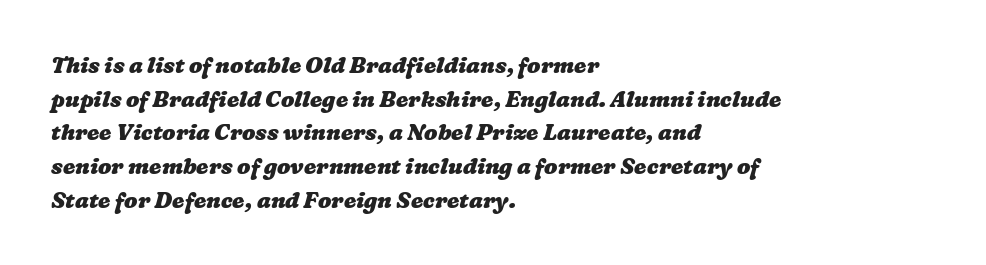
Q: Is the text bold? A: Yes.
Q: Is the text underlined? A: No.
Q: How is the paragraph aligned? A: Left-aligned.
Q: Is the spacing between letters normal or unusually wide? A: Normal.
Q: Is the spacing between lines tight, normal or loose? A: Normal.
